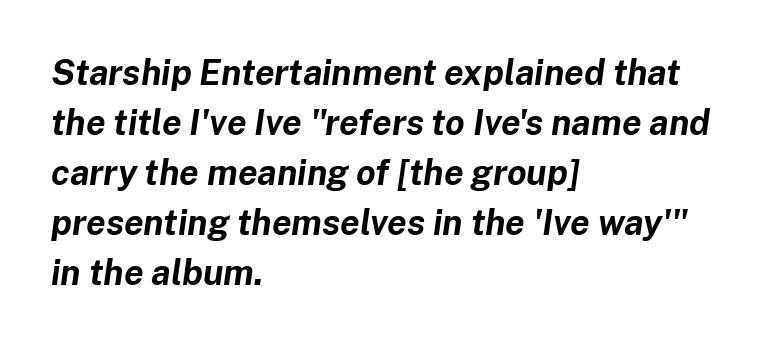
Q: Is the text bold? A: Yes.
Q: Is the text italic (slanted)? A: Yes, it leans right by about 8 degrees.
Q: Is the text underlined? A: No.
Q: How is the paragraph aligned? A: Left-aligned.
Q: Is the spacing between letters normal or unusually wide? A: Normal.
Q: Is the spacing between lines tight, normal or loose? A: Normal.
Q: Width (condensed, normal, or wide)? A: Normal.
Q: Stroke contrast? A: Low.
Q: x-height? A: Medium.
Q: Monospaced? A: No.
